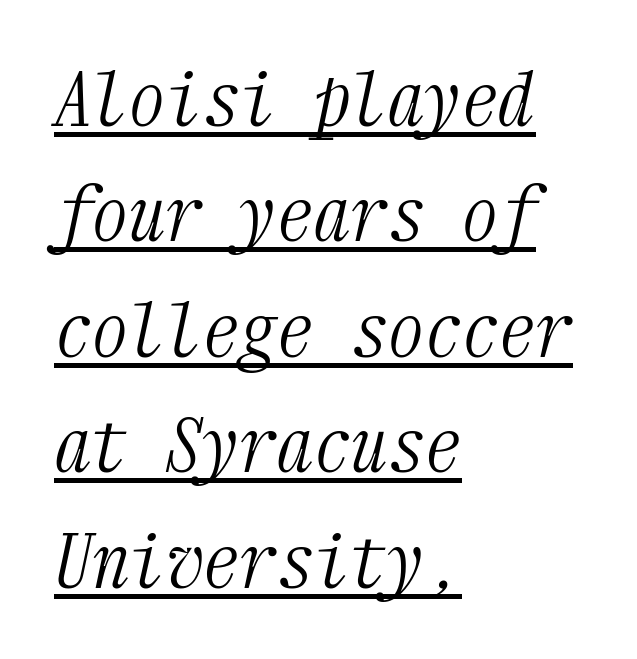
Q: Is the text bold? A: No.
Q: Is the text italic (slanted)? A: Yes, it leans right by about 12 degrees.
Q: Is the typeface a serif or a sans-serif typeface? A: Serif.
Q: Is the text underlined? A: Yes.
Q: How is the paragraph aligned? A: Left-aligned.
Q: Is the spacing between letters normal or unusually wide? A: Normal.
Q: Is the spacing between lines tight, normal or loose? A: Normal.
Q: Width (condensed, normal, or wide)? A: Condensed.
Q: Stroke contrast? A: Medium.
Q: x-height? A: Medium.
Q: Monospaced? A: Yes.
